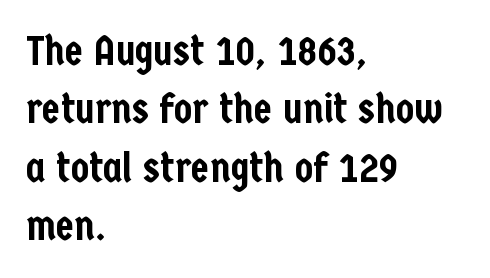
Q: Is the text italic (slanted)? A: No, it is upright.
Q: Is the typeface a serif or a sans-serif typeface? A: Sans-serif.
Q: Is the text underlined? A: No.
Q: How is the paragraph aligned? A: Left-aligned.
Q: Is the spacing between letters normal or unusually wide? A: Normal.
Q: Is the spacing between lines tight, normal or loose? A: Normal.
Q: Width (condensed, normal, or wide)? A: Condensed.
Q: Stroke contrast? A: Low.
Q: x-height? A: Medium.
Q: Monospaced? A: No.
